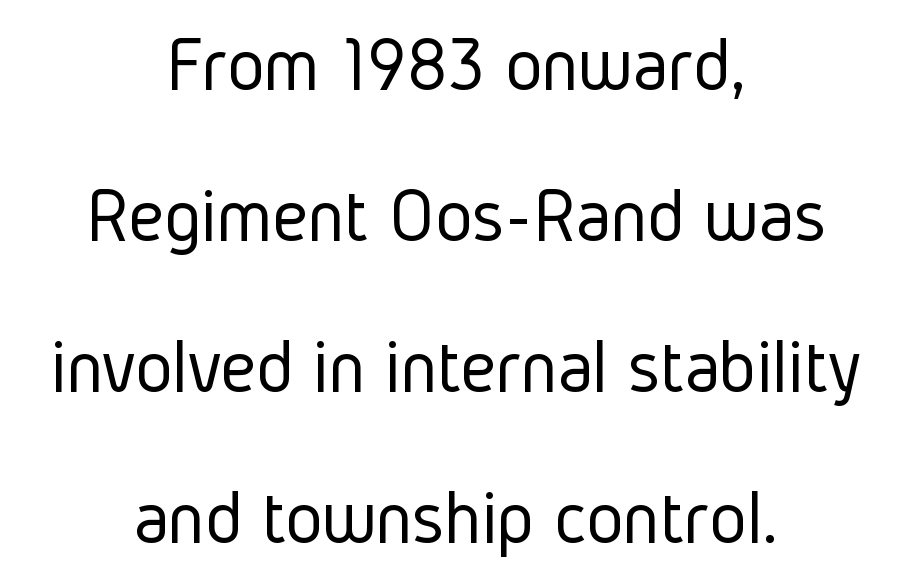
The image shows 79 px light, condensed sans-serif type, upright; set centered, loose line spacing (1.91x), normal letter spacing, not underlined; low stroke contrast and a medium x-height.
